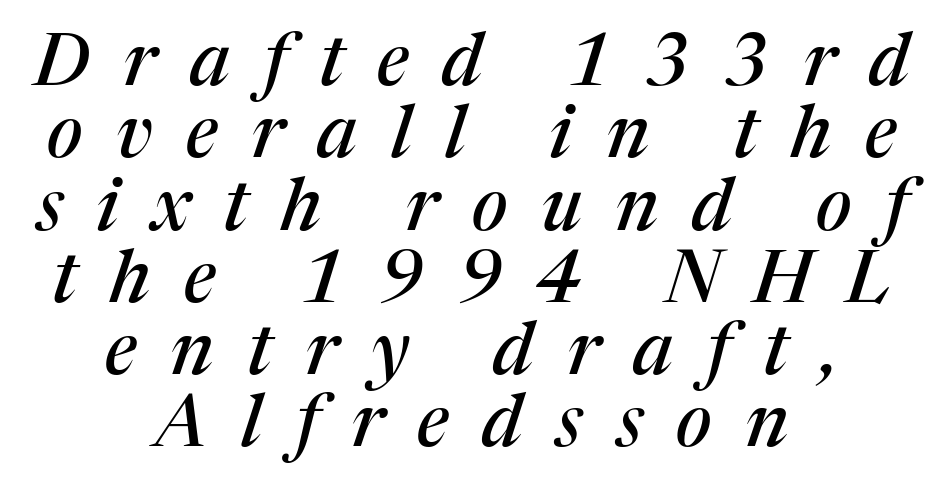
The image shows 73 px serif type, italic (leaning right); set centered, tight line spacing (0.99x), unusually wide letter spacing (+0.46 em), not underlined; medium stroke contrast and a medium x-height.
